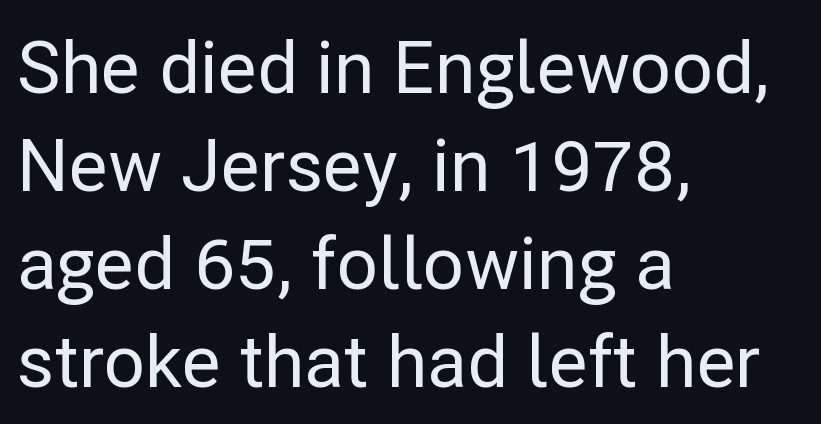
The image shows 72 px sans-serif type, upright; set left-aligned, normal line spacing (1.36x), normal letter spacing, not underlined; low stroke contrast and a medium x-height.
